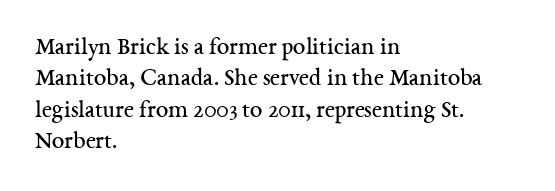
{"italic": "no", "bold": "no", "underline": "no", "align": "left", "line_spacing": "normal", "line_spacing_ratio": 1.26, "letter_spacing": "normal", "letter_spacing_em": 0.0, "glyph_px": 25}
